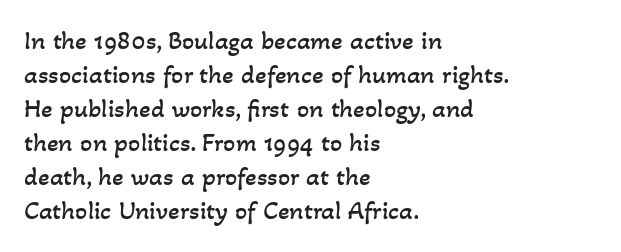
The image shows 27 px text type; set left-aligned, normal line spacing (1.26x), normal letter spacing, not underlined.
